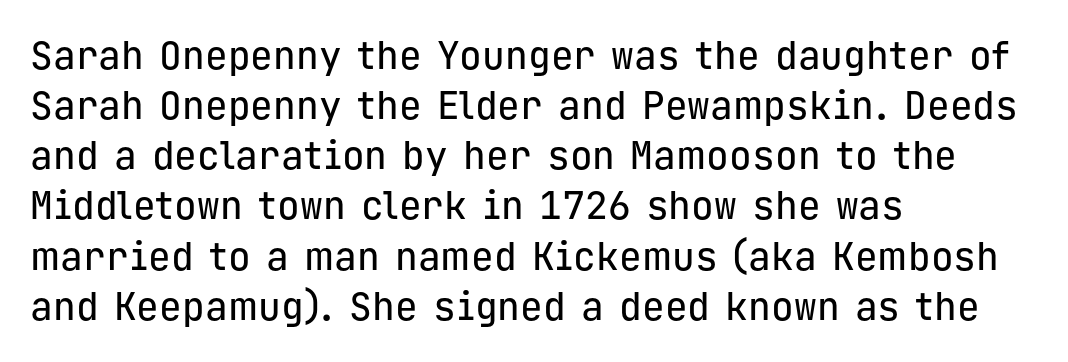
The image shows 38 px sans-serif type, upright, monospaced; set left-aligned, normal line spacing (1.32x), normal letter spacing, not underlined; low stroke contrast and a medium x-height.
